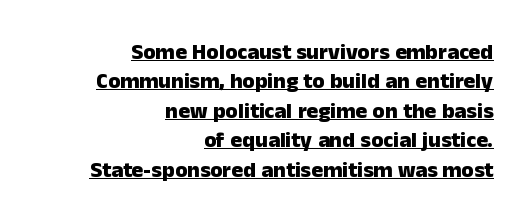
{"italic": "no", "bold": "yes", "underline": "yes", "align": "right", "line_spacing": "normal", "line_spacing_ratio": 1.34, "letter_spacing": "normal", "letter_spacing_em": 0.0, "glyph_px": 22}
